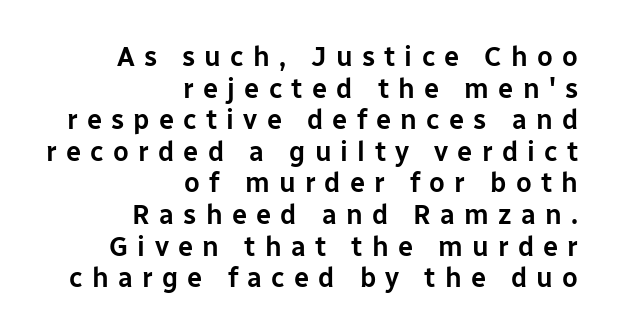
{"italic": "no", "underline": "no", "align": "right", "line_spacing_ratio": 1.17, "letter_spacing": "wide", "letter_spacing_em": 0.34, "glyph_px": 27}
